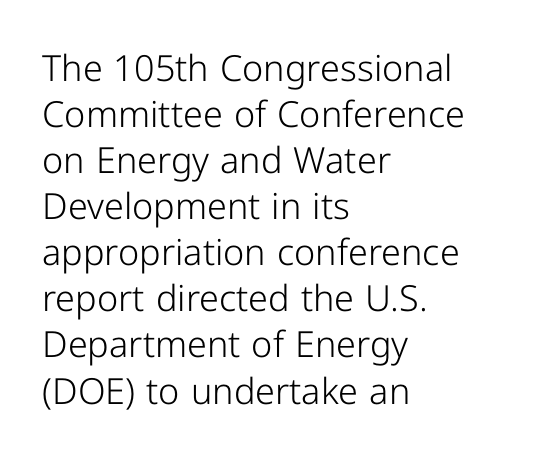
Q: Is the text bold? A: No.
Q: Is the text italic (slanted)? A: No, it is upright.
Q: Is the typeface a serif or a sans-serif typeface? A: Sans-serif.
Q: Is the text underlined? A: No.
Q: How is the paragraph aligned? A: Left-aligned.
Q: Is the spacing between letters normal or unusually wide? A: Normal.
Q: Is the spacing between lines tight, normal or loose? A: Normal.
Q: Width (condensed, normal, or wide)? A: Normal.
Q: Stroke contrast? A: Low.
Q: x-height? A: Medium.
Q: Monospaced? A: No.
